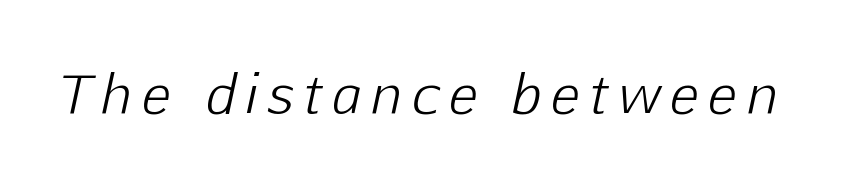
The image shows 53 px light type, italic (leaning right); set unusually wide letter spacing (+0.2 em), not underlined; low stroke contrast and a medium x-height.
